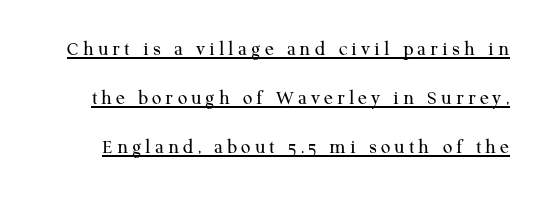
The string is rendered with underlining switched on. Style check: upright. Is there much room between lines? Yes — plenty of vertical air separates them. The weight would be labelled regular, book, light, or lighter still.
